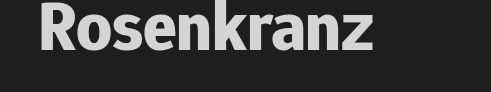
The image shows 70 px bold sans-serif type, upright; set normal letter spacing, not underlined; low stroke contrast and a medium x-height.
